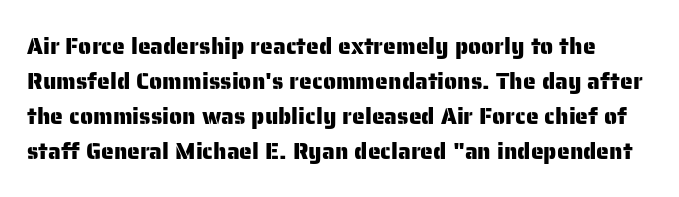
Q: Is the text italic (slanted)? A: No, it is upright.
Q: Is the text underlined? A: No.
Q: Is the spacing between letters normal or unusually wide? A: Normal.
Q: Is the spacing between lines tight, normal or loose? A: Normal.
